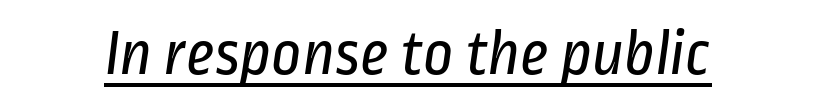
This sample has the flowing, uneven cadence of proportional lettering. The letters carry no serifs — their stems end cleanly without finishing strokes. The passage shown is not bold in any degree. The type is set solid horizontally, with unmodified tracking.
